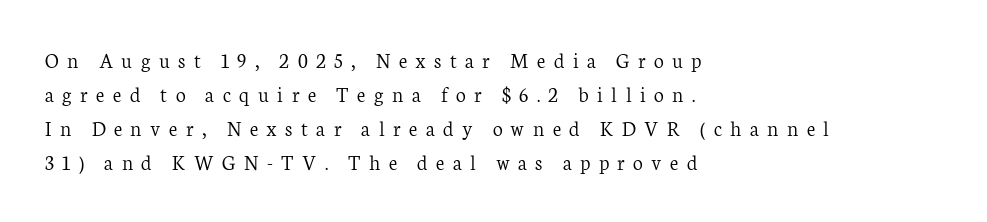
The image shows 22 px text type, upright; set left-aligned, normal line spacing (1.55x), unusually wide letter spacing (+0.38 em), not underlined.
